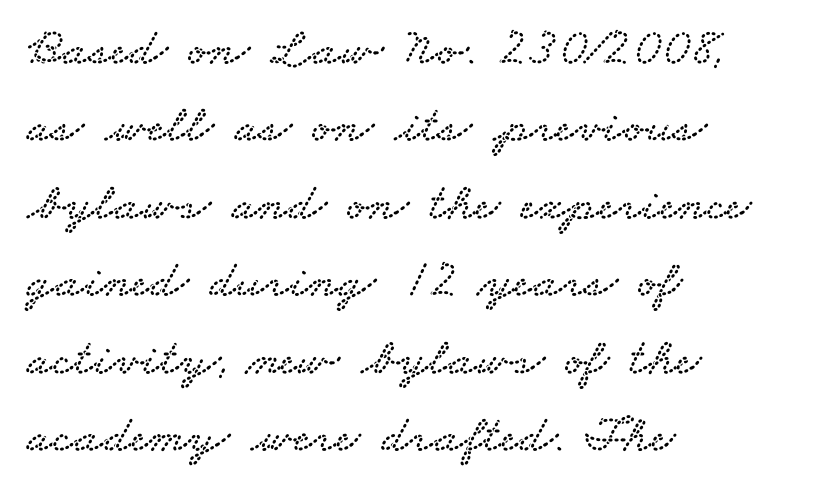
These lines are rendered in a variable-pitch font. The specimen omits any rule beneath the text block's lines. The typesetter chose a ragged-right arrangement here. Is the letter spacing exaggerated? No — it looks like the ordinary default. Regarding serifs, this sample has them.
